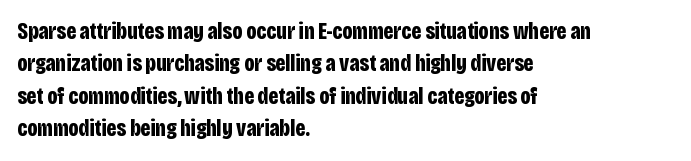
Q: Is the text bold? A: Yes.
Q: Is the text italic (slanted)? A: No, it is upright.
Q: Is the text underlined? A: No.
Q: How is the paragraph aligned? A: Left-aligned.
Q: Is the spacing between letters normal or unusually wide? A: Normal.
Q: Is the spacing between lines tight, normal or loose? A: Normal.
